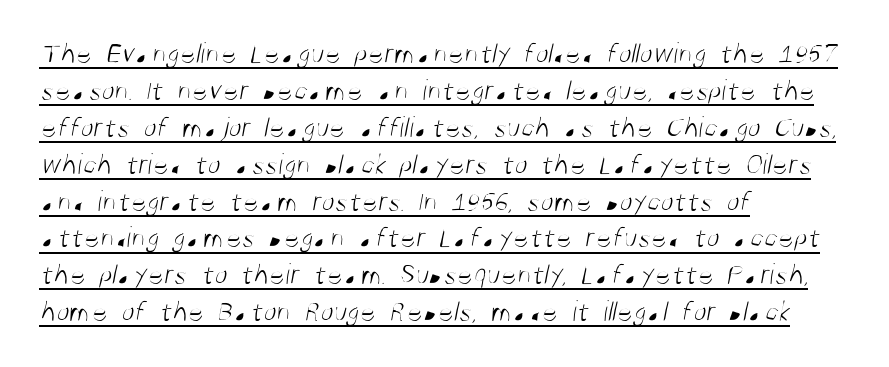
The image shows 30 px light, condensed sans-serif type; set left-aligned, line spacing 1.23x, normal letter spacing, underlined; medium stroke contrast and a large x-height.
